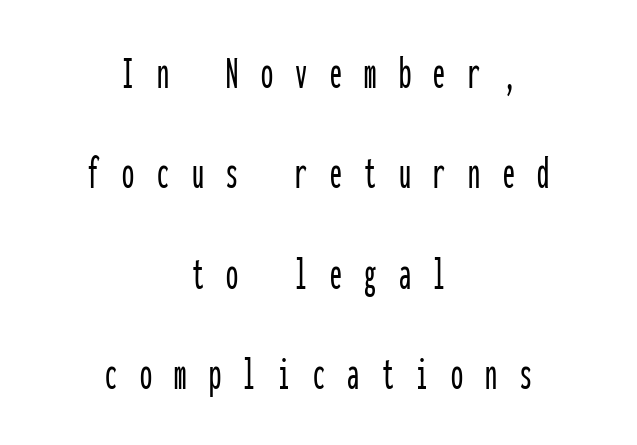
Q: Is the text italic (slanted)? A: No, it is upright.
Q: Is the typeface a serif or a sans-serif typeface? A: Sans-serif.
Q: Is the text underlined? A: No.
Q: How is the paragraph aligned? A: Centered.
Q: Is the spacing between letters normal or unusually wide? A: Unusually wide.
Q: Is the spacing between lines tight, normal or loose? A: Loose.
Q: Width (condensed, normal, or wide)? A: Condensed.
Q: Stroke contrast? A: Low.
Q: x-height? A: Medium.
Q: Monospaced? A: Yes.
